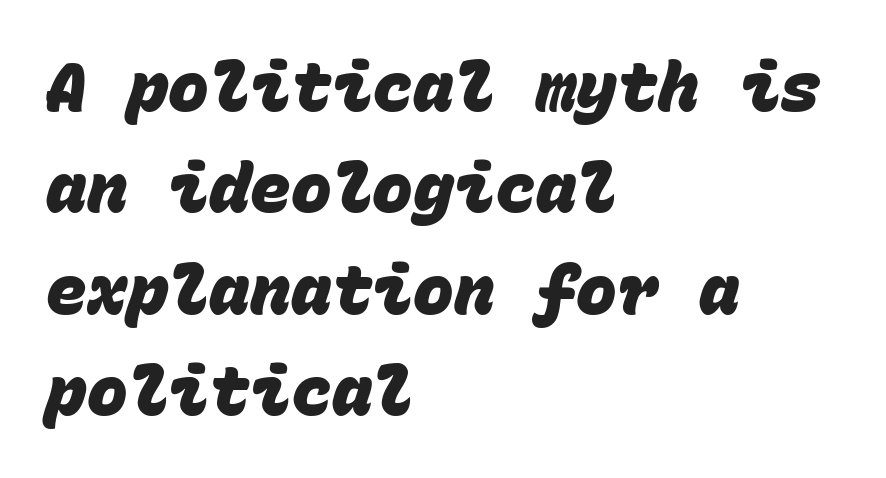
Q: Is the text bold? A: Yes.
Q: Is the typeface a serif or a sans-serif typeface? A: Sans-serif.
Q: Is the text underlined? A: No.
Q: How is the paragraph aligned? A: Left-aligned.
Q: Is the spacing between letters normal or unusually wide? A: Normal.
Q: Is the spacing between lines tight, normal or loose? A: Normal.
Q: Width (condensed, normal, or wide)? A: Normal.
Q: Stroke contrast? A: Low.
Q: x-height? A: Large.
Q: Monospaced? A: Yes.
